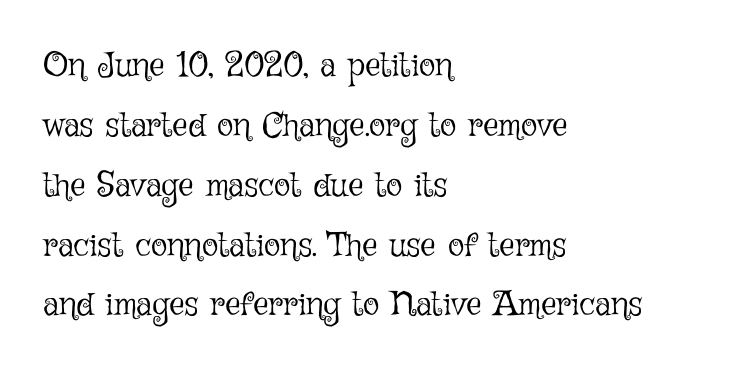
{"italic": "no", "bold": "no", "weight": "light", "width": "normal", "stroke_contrast": "low", "x_height": "medium", "monospaced": "no", "underline": "no", "align": "left", "line_spacing_ratio": 1.76, "letter_spacing": "normal", "letter_spacing_em": 0.0, "glyph_px": 34}
